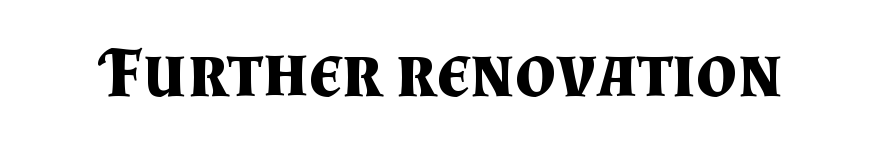
{"serif": "yes", "italic": "no", "bold": "yes", "weight": "bold", "width": "normal", "stroke_contrast": "medium", "x_height": "small", "monospaced": "no", "underline": "no", "letter_spacing": "normal", "letter_spacing_em": 0.0, "glyph_px": 71}
